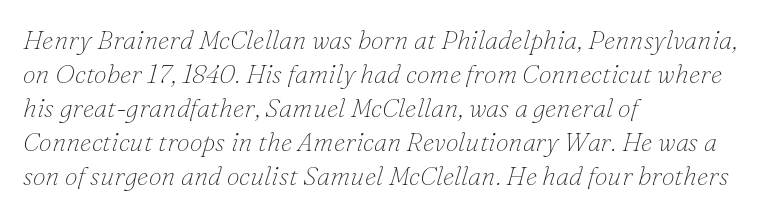
The image shows 26 px text type, italic (leaning right); set left-aligned, normal line spacing (1.31x), normal letter spacing, not underlined.
